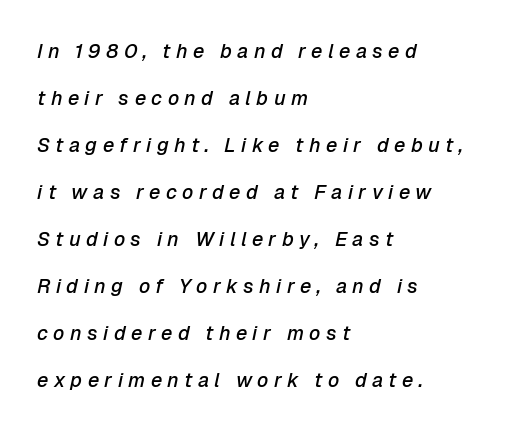
{"italic": "yes", "lean": "right", "slant_degrees": 12, "bold": "semi", "underline": "no", "align": "left", "line_spacing": "loose", "line_spacing_ratio": 2.35, "letter_spacing": "wide", "letter_spacing_em": 0.27, "glyph_px": 20}
